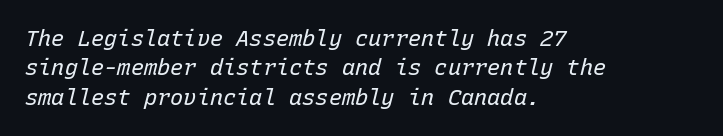
Q: Is the text bold? A: No.
Q: Is the text italic (slanted)? A: Yes, it leans right by about 15 degrees.
Q: Is the text underlined? A: No.
Q: How is the paragraph aligned? A: Left-aligned.
Q: Is the spacing between letters normal or unusually wide? A: Normal.
Q: Is the spacing between lines tight, normal or loose? A: Normal.
